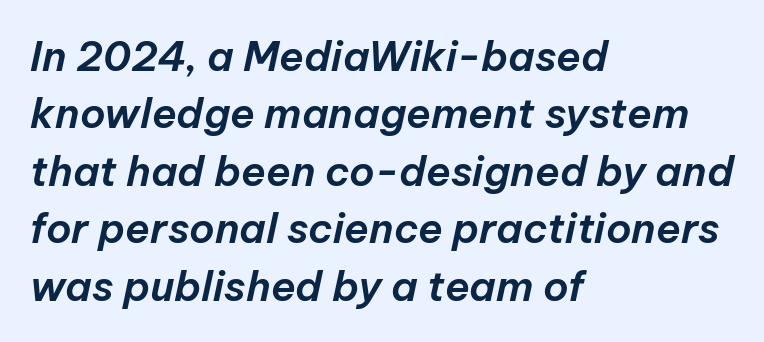
Q: Is the text italic (slanted)? A: Yes, it leans right by about 12 degrees.
Q: Is the text underlined? A: No.
Q: How is the paragraph aligned? A: Left-aligned.
Q: Is the spacing between letters normal or unusually wide? A: Normal.
Q: Is the spacing between lines tight, normal or loose? A: Normal.
Q: Width (condensed, normal, or wide)? A: Normal.
Q: Stroke contrast? A: Low.
Q: x-height? A: Medium.
Q: Monospaced? A: No.
